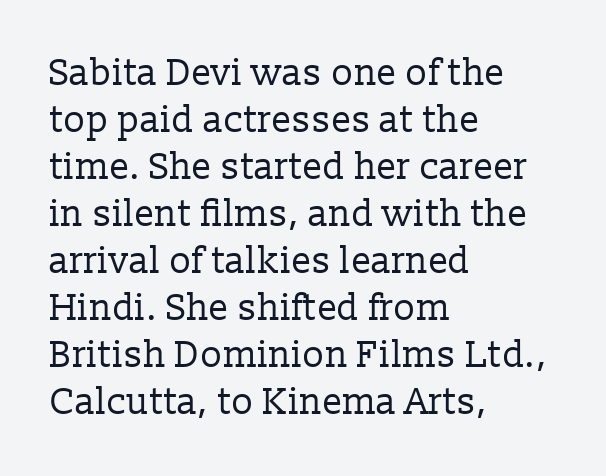
Characters follow at the spacing the type designer built in. On a weight scale, this lands at 450 or below. Where is the straight margin? On the left. The block of text has a typical density, with ordinary space between rows. You could not count columns in this text — the font is proportionally spaced.
